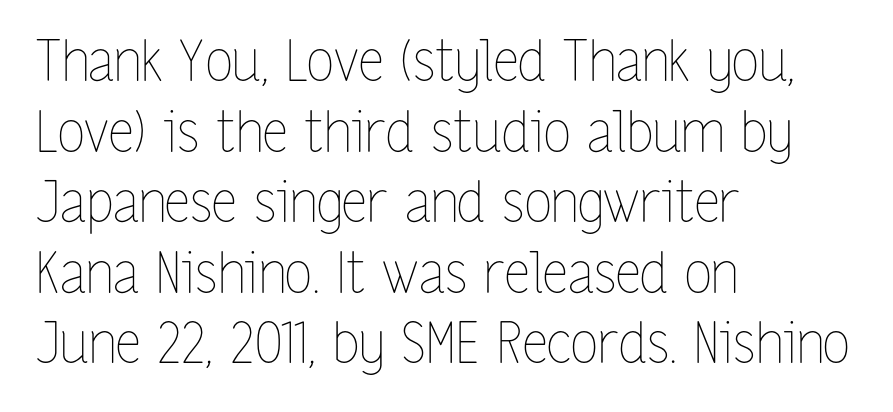
Q: Is the text bold? A: No.
Q: Is the text italic (slanted)? A: No, it is upright.
Q: Is the text underlined? A: No.
Q: How is the paragraph aligned? A: Left-aligned.
Q: Is the spacing between letters normal or unusually wide? A: Normal.
Q: Is the spacing between lines tight, normal or loose? A: Normal.
Q: Width (condensed, normal, or wide)? A: Condensed.
Q: Stroke contrast? A: Low.
Q: x-height? A: Medium.
Q: Monospaced? A: No.
